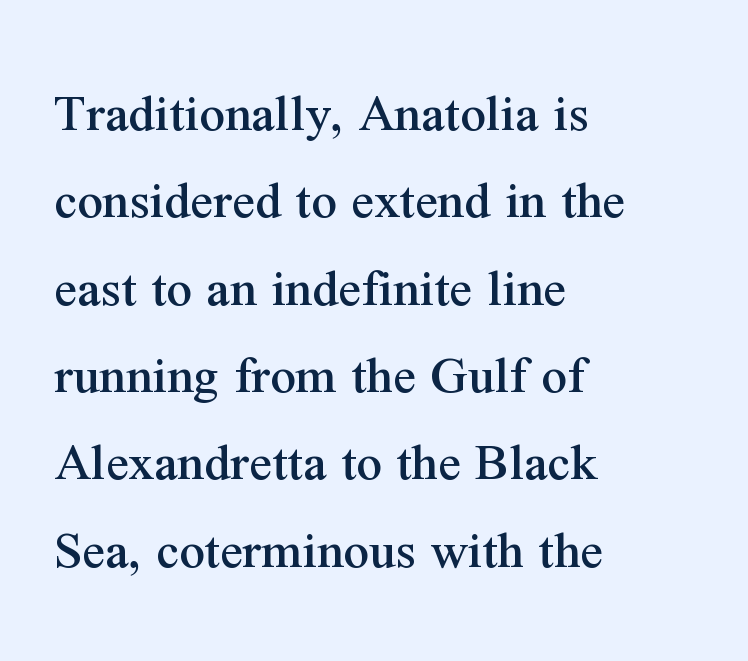
{"serif": "yes", "italic": "no", "width": "normal", "stroke_contrast": "medium", "x_height": "medium", "monospaced": "no", "underline": "no", "align": "left", "line_spacing": "normal", "line_spacing_ratio": 1.56, "letter_spacing": "normal", "letter_spacing_em": 0.0, "glyph_px": 56}
